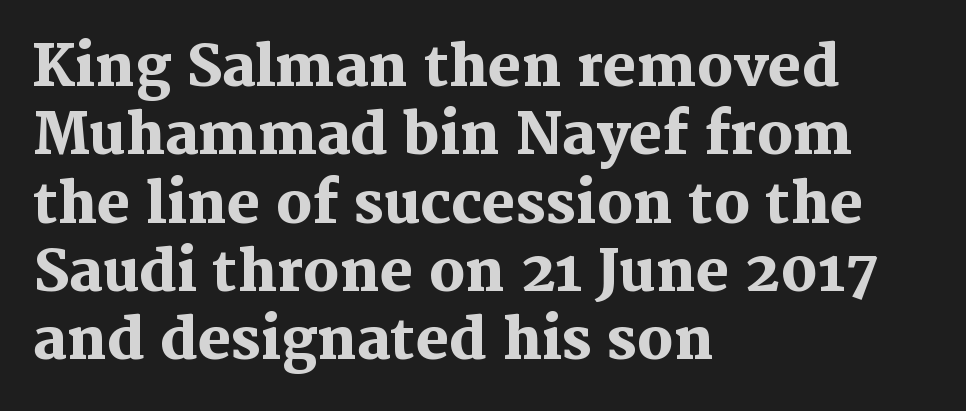
What kind of face is this? One with serifs. Descender tails drop into unmarked territory. Chunky letters — that's bold for sure. If you drew a line through each stem, it would be perfectly vertical. Spacing verdict: proportional, widths tailored to each character. Default kerning and tracking; the words read as compact shapes.
